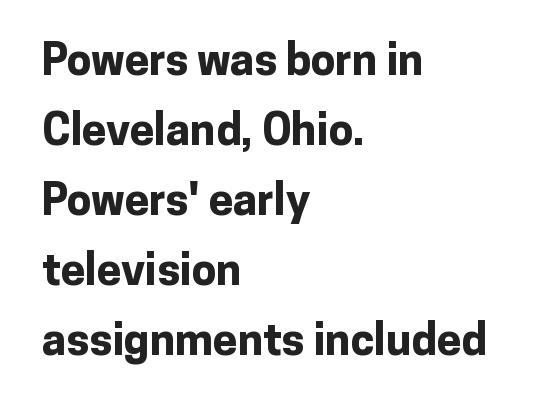
The image shows 44 px bold sans-serif type, upright; set left-aligned, normal line spacing (1.59x), normal letter spacing, not underlined; low stroke contrast and a medium x-height.
